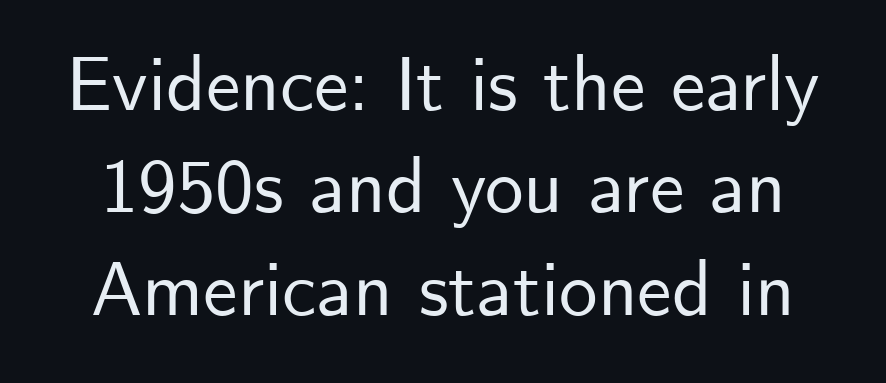
{"serif": "no", "italic": "no", "width": "normal", "stroke_contrast": "low", "x_height": "small", "monospaced": "no", "underline": "no", "line_spacing": "normal", "line_spacing_ratio": 1.33, "letter_spacing": "normal", "letter_spacing_em": 0.0, "glyph_px": 77}
